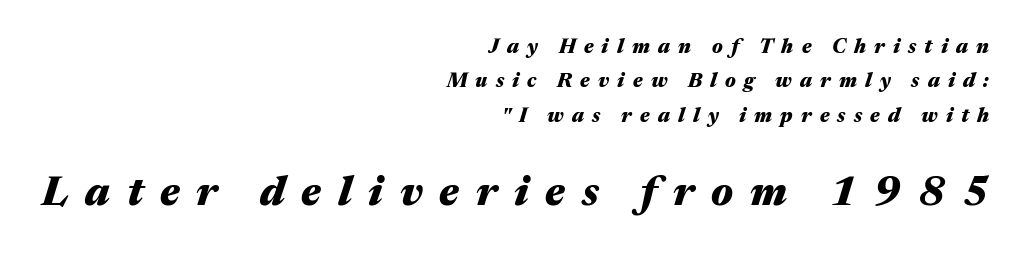
Q: Is the text bold? A: Yes.
Q: Is the text italic (slanted)? A: Yes, it leans right by about 17 degrees.
Q: Is the text underlined? A: No.
Q: How is the paragraph aligned? A: Right-aligned.
Q: Is the spacing between letters normal or unusually wide? A: Unusually wide.
Q: Which block of text is set in a larger size, the first (top) or the second (bottom)? A: The second (bottom) one.
Q: Width (condensed, normal, or wide)? A: Wide.
Q: Stroke contrast? A: Medium.
Q: x-height? A: Medium.
Q: Monospaced? A: No.
